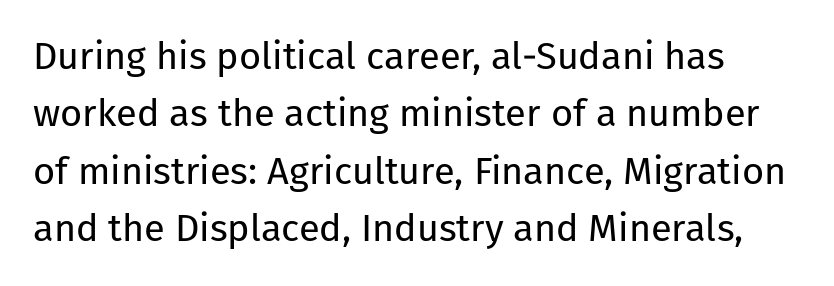
{"serif": "no", "italic": "no", "bold": "no", "weight": "regular", "width": "normal", "stroke_contrast": "low", "x_height": "medium", "monospaced": "no", "underline": "no", "line_spacing": "normal", "line_spacing_ratio": 1.51, "letter_spacing": "normal", "letter_spacing_em": 0.0, "glyph_px": 38}
